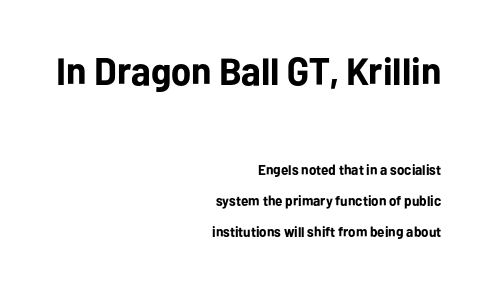
Q: Is the text bold? A: Yes.
Q: Is the text italic (slanted)? A: No, it is upright.
Q: Is the typeface a serif or a sans-serif typeface? A: Sans-serif.
Q: Is the text underlined? A: No.
Q: How is the paragraph aligned? A: Right-aligned.
Q: Is the spacing between letters normal or unusually wide? A: Normal.
Q: Is the spacing between lines tight, normal or loose? A: Loose.
Q: Which block of text is set in a larger size, the first (top) or the second (bottom)? A: The first (top) one.
Q: Width (condensed, normal, or wide)? A: Normal.
Q: Stroke contrast? A: Low.
Q: x-height? A: Medium.
Q: Monospaced? A: No.
